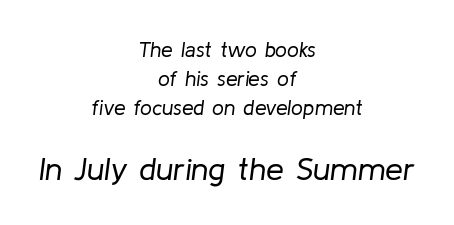
Q: Is the text bold? A: No.
Q: Is the text italic (slanted)? A: Yes, it leans right by about 8 degrees.
Q: Is the text underlined? A: No.
Q: How is the paragraph aligned? A: Centered.
Q: Is the spacing between letters normal or unusually wide? A: Normal.
Q: Is the spacing between lines tight, normal or loose? A: Normal.
Q: Which block of text is set in a larger size, the first (top) or the second (bottom)? A: The second (bottom) one.
Q: Width (condensed, normal, or wide)? A: Normal.
Q: Stroke contrast? A: Low.
Q: x-height? A: Medium.
Q: Monospaced? A: No.
